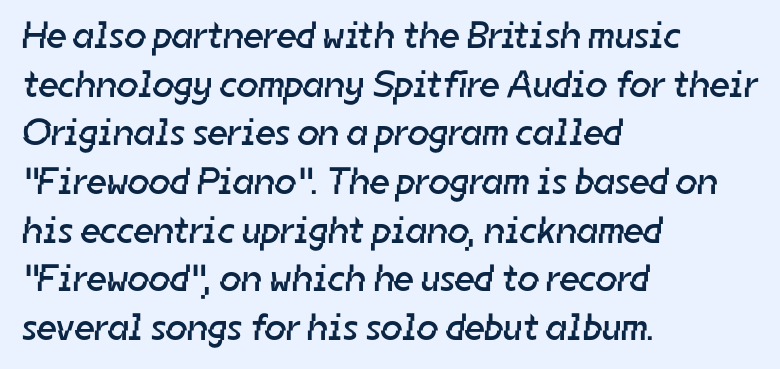
The image shows 38 px regular-weight sans-serif type; set left-aligned, normal line spacing (1.28x), normal letter spacing, not underlined; low stroke contrast and a medium x-height.
